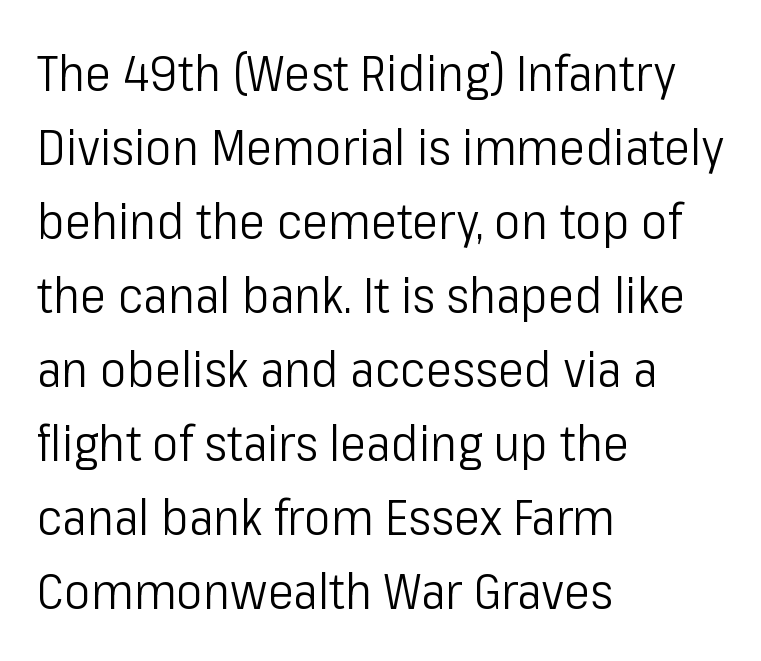
The image shows 50 px light, condensed sans-serif type, upright; set left-aligned, normal line spacing (1.48x), normal letter spacing, not underlined; low stroke contrast and a medium x-height.
